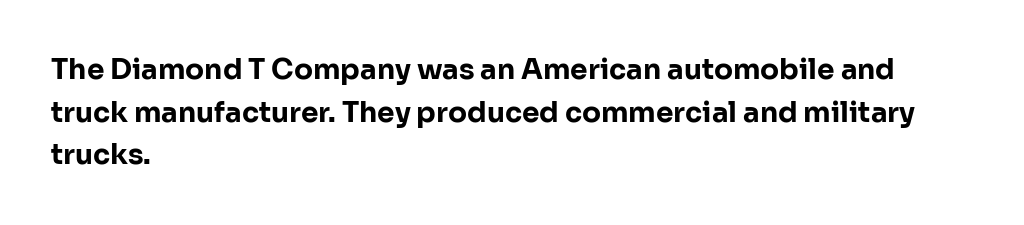
Q: Is the text bold? A: Yes.
Q: Is the text italic (slanted)? A: No, it is upright.
Q: Is the typeface a serif or a sans-serif typeface? A: Sans-serif.
Q: Is the text underlined? A: No.
Q: How is the paragraph aligned? A: Left-aligned.
Q: Is the spacing between letters normal or unusually wide? A: Normal.
Q: Is the spacing between lines tight, normal or loose? A: Normal.
Q: Width (condensed, normal, or wide)? A: Normal.
Q: Stroke contrast? A: Low.
Q: x-height? A: Medium.
Q: Monospaced? A: No.
